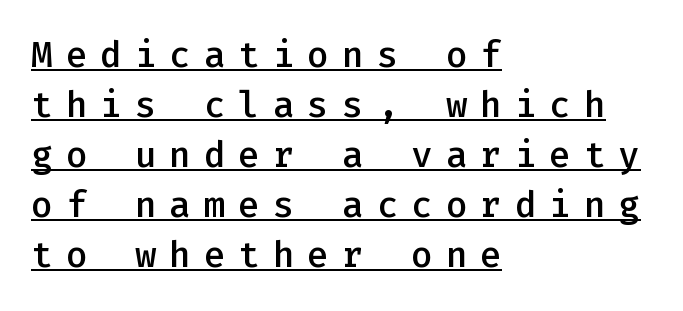
Q: Is the text bold? A: Semi-bold.
Q: Is the text italic (slanted)? A: No, it is upright.
Q: Is the typeface a serif or a sans-serif typeface? A: Sans-serif.
Q: Is the text underlined? A: Yes.
Q: How is the paragraph aligned? A: Left-aligned.
Q: Is the spacing between letters normal or unusually wide? A: Unusually wide.
Q: Is the spacing between lines tight, normal or loose? A: Normal.
Q: Width (condensed, normal, or wide)? A: Normal.
Q: Stroke contrast? A: Low.
Q: x-height? A: Medium.
Q: Monospaced? A: Yes.
